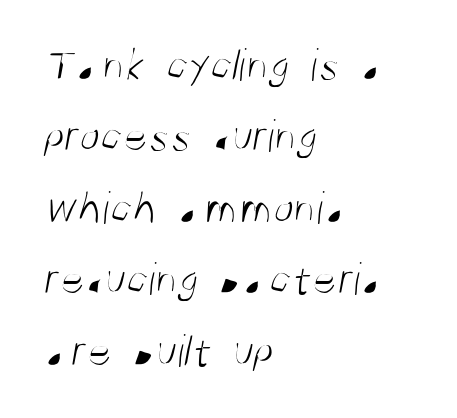
Q: Is the text bold? A: No.
Q: Is the typeface a serif or a sans-serif typeface? A: Sans-serif.
Q: Is the text underlined? A: No.
Q: How is the paragraph aligned? A: Left-aligned.
Q: Is the spacing between letters normal or unusually wide? A: Normal.
Q: Is the spacing between lines tight, normal or loose? A: Normal.
Q: Width (condensed, normal, or wide)? A: Condensed.
Q: Stroke contrast? A: Medium.
Q: x-height? A: Large.
Q: Monospaced? A: No.
